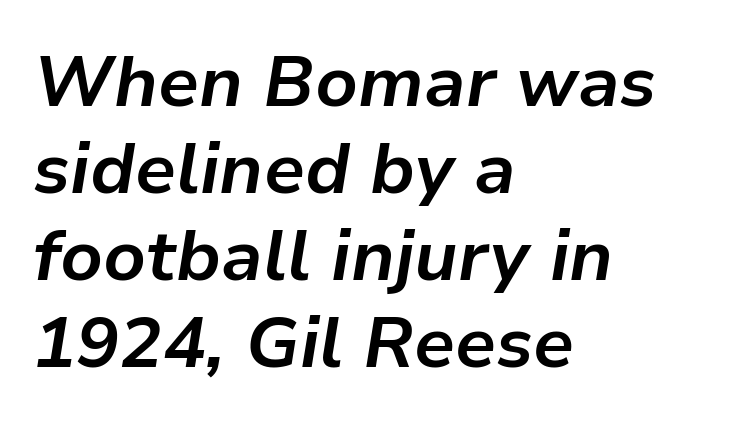
Q: Is the text bold? A: Yes.
Q: Is the text italic (slanted)? A: Yes, it leans right by about 9 degrees.
Q: Is the text underlined? A: No.
Q: How is the paragraph aligned? A: Left-aligned.
Q: Is the spacing between letters normal or unusually wide? A: Normal.
Q: Width (condensed, normal, or wide)? A: Normal.
Q: Stroke contrast? A: Low.
Q: x-height? A: Medium.
Q: Monospaced? A: No.
